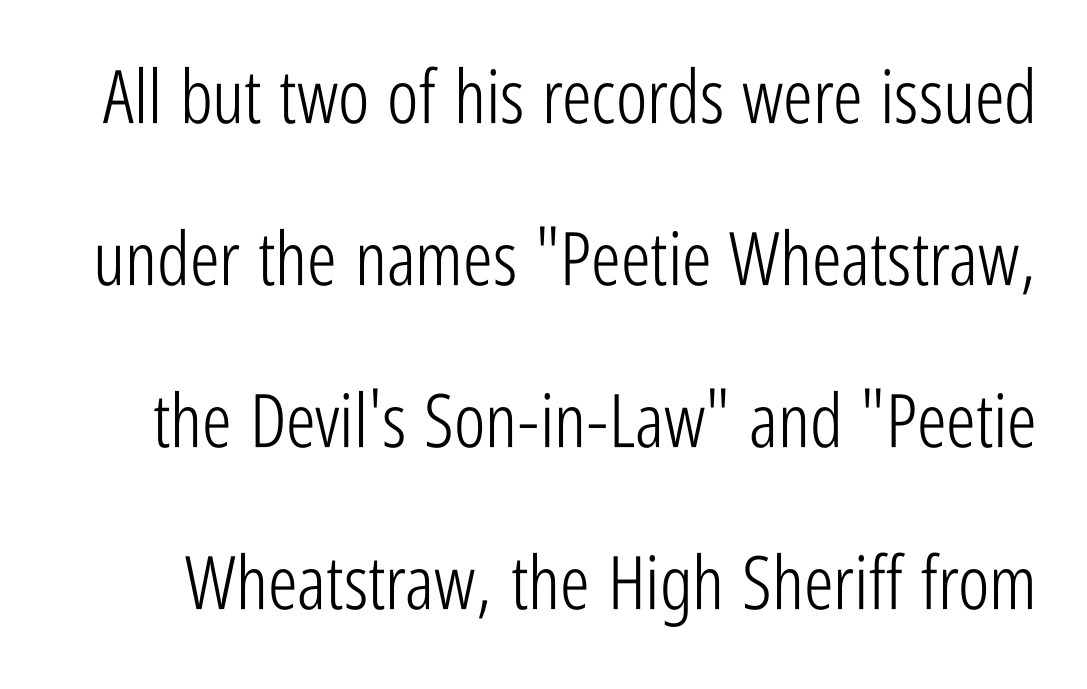
{"serif": "no", "italic": "no", "bold": "no", "weight": "light", "width": "condensed", "stroke_contrast": "low", "x_height": "medium", "monospaced": "no", "underline": "no", "line_spacing": "loose", "line_spacing_ratio": 2.19, "letter_spacing": "normal", "letter_spacing_em": 0.0, "glyph_px": 74}
